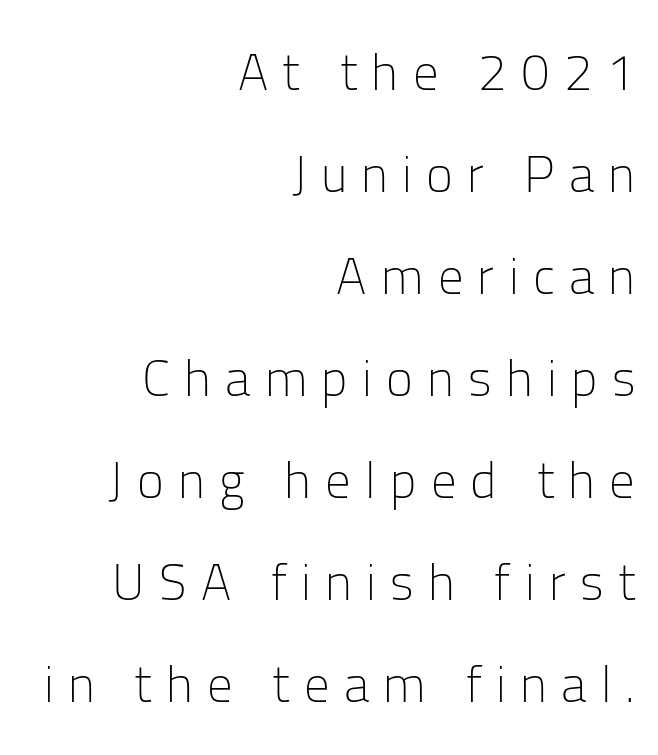
The weight would be labelled regular, book, light, or lighter still. Is the letter spacing exaggerated? Yes — the characters are pushed far apart. Quick note: underline off. The type family on display is of the sans-serif kind. Every stem runs plumb, perpendicular to the baseline.
